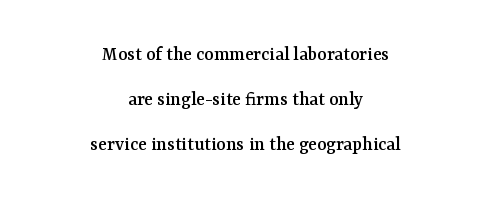
The image shows 20 px text type, upright; set centered, loose line spacing (2.25x), normal letter spacing, not underlined.
